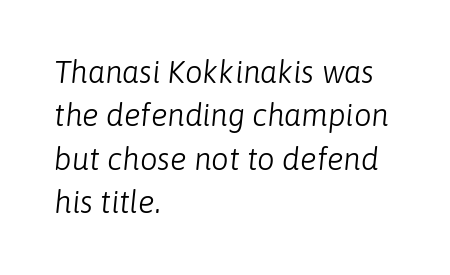
Q: Is the text bold? A: No.
Q: Is the text italic (slanted)? A: Yes, it leans right by about 6 degrees.
Q: Is the text underlined? A: No.
Q: How is the paragraph aligned? A: Left-aligned.
Q: Is the spacing between letters normal or unusually wide? A: Normal.
Q: Is the spacing between lines tight, normal or loose? A: Normal.
Q: Width (condensed, normal, or wide)? A: Normal.
Q: Stroke contrast? A: Low.
Q: x-height? A: Medium.
Q: Monospaced? A: No.
